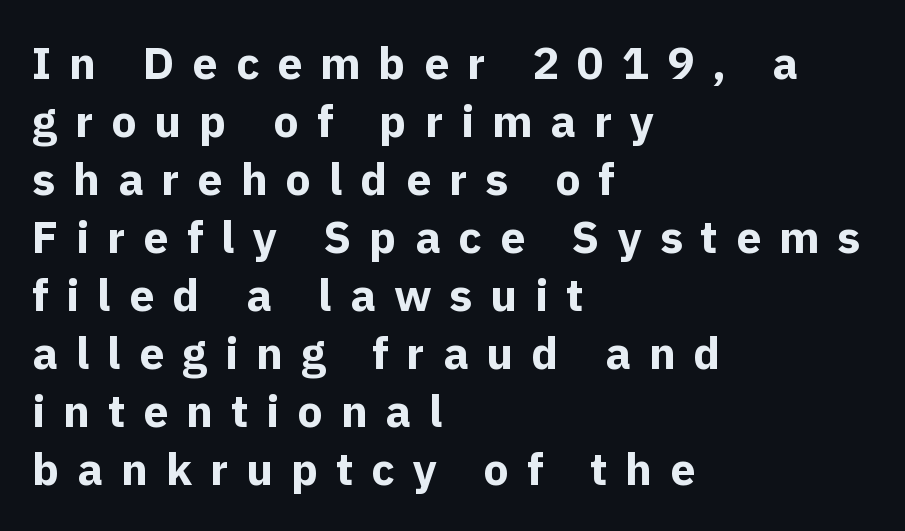
Note the varied advance widths — an 'i' is clearly narrower than an 'm'. The rendering anchors every line to the left-hand side. This rendering employs a face without finishing strokes, i.e., a sans-serif. Compared with typical paragraphs, the rows here are spaced about the same. Style check: upright. A bare baseline throughout the passage.
